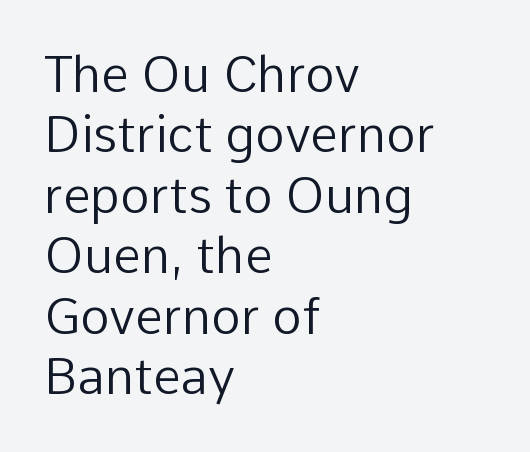
Q: Is the text bold? A: No.
Q: Is the text italic (slanted)? A: No, it is upright.
Q: Is the typeface a serif or a sans-serif typeface? A: Sans-serif.
Q: Is the text underlined? A: No.
Q: How is the paragraph aligned? A: Left-aligned.
Q: Is the spacing between letters normal or unusually wide? A: Normal.
Q: Width (condensed, normal, or wide)? A: Normal.
Q: Stroke contrast? A: Low.
Q: x-height? A: Medium.
Q: Monospaced? A: No.
